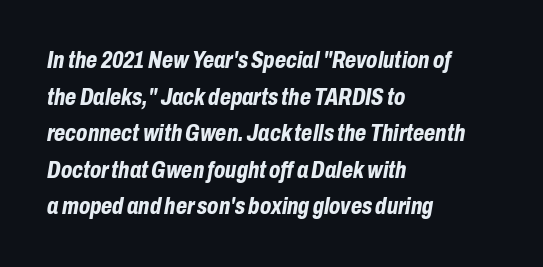
Lines of text with bare space underneath. Every character sits at an angle, as italics do. Between one letter and the next there's only the usual sliver of space. The paragraph shown leans on its left margin.
